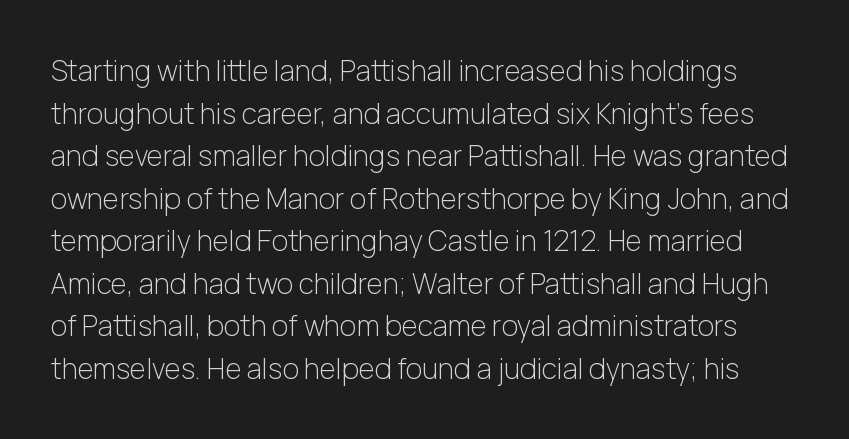
Q: Is the text bold? A: No.
Q: Is the text italic (slanted)? A: No, it is upright.
Q: Is the typeface a serif or a sans-serif typeface? A: Sans-serif.
Q: Is the text underlined? A: No.
Q: Is the spacing between letters normal or unusually wide? A: Normal.
Q: Is the spacing between lines tight, normal or loose? A: Normal.
Q: Width (condensed, normal, or wide)? A: Normal.
Q: Stroke contrast? A: Low.
Q: x-height? A: Medium.
Q: Monospaced? A: No.
